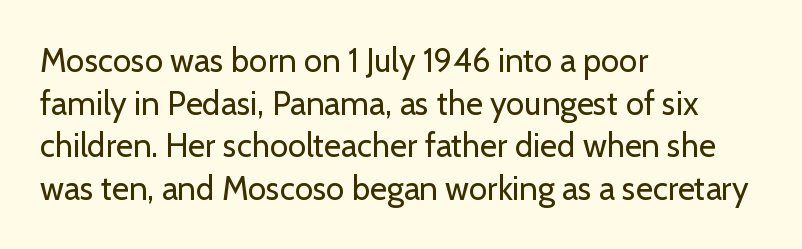
The image shows 33 px regular-weight sans-serif type, upright; set left-aligned, normal line spacing (1.29x), normal letter spacing, not underlined; low stroke contrast and a medium x-height.
